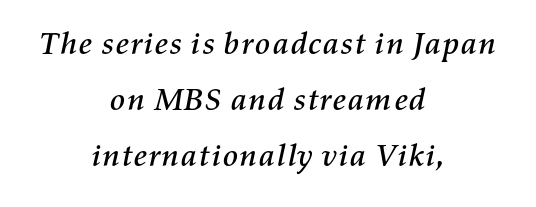
Quick note: underline off. When letters slant like this, we call the style italic. Tracking here is standard; glyphs follow each other at the usual distance. The face used here is proportionally spaced, like ordinary book or web type.
